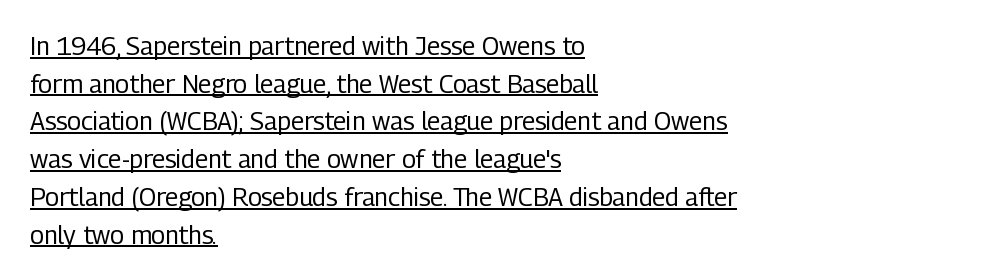
Q: Is the text bold? A: No.
Q: Is the text italic (slanted)? A: No, it is upright.
Q: Is the text underlined? A: Yes.
Q: How is the paragraph aligned? A: Left-aligned.
Q: Is the spacing between letters normal or unusually wide? A: Normal.
Q: Is the spacing between lines tight, normal or loose? A: Normal.
